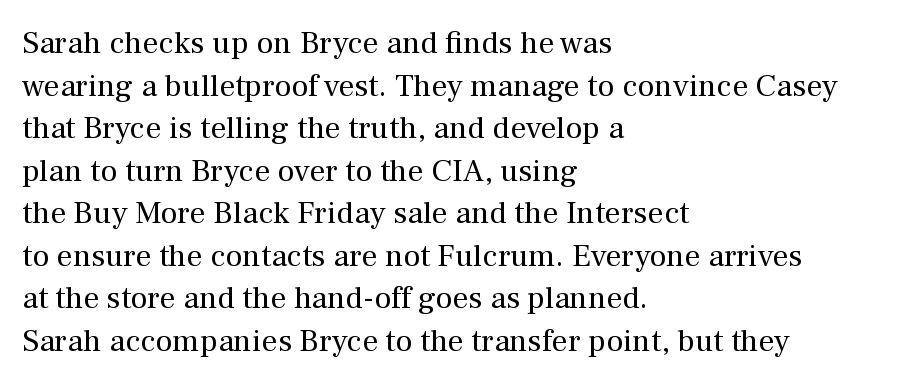
The image shows 32 px regular-weight serif type, upright; set left-aligned, normal line spacing (1.33x), normal letter spacing, not underlined; medium stroke contrast and a medium x-height.
